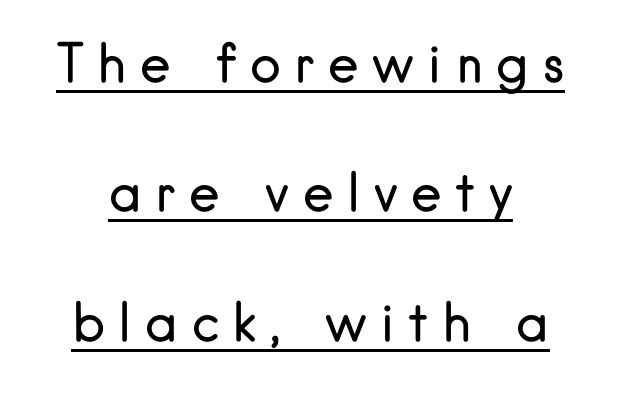
Q: Is the text bold? A: No.
Q: Is the text italic (slanted)? A: No, it is upright.
Q: Is the typeface a serif or a sans-serif typeface? A: Sans-serif.
Q: Is the text underlined? A: Yes.
Q: How is the paragraph aligned? A: Centered.
Q: Is the spacing between letters normal or unusually wide? A: Unusually wide.
Q: Is the spacing between lines tight, normal or loose? A: Loose.
Q: Width (condensed, normal, or wide)? A: Normal.
Q: Stroke contrast? A: Low.
Q: x-height? A: Small.
Q: Monospaced? A: No.
